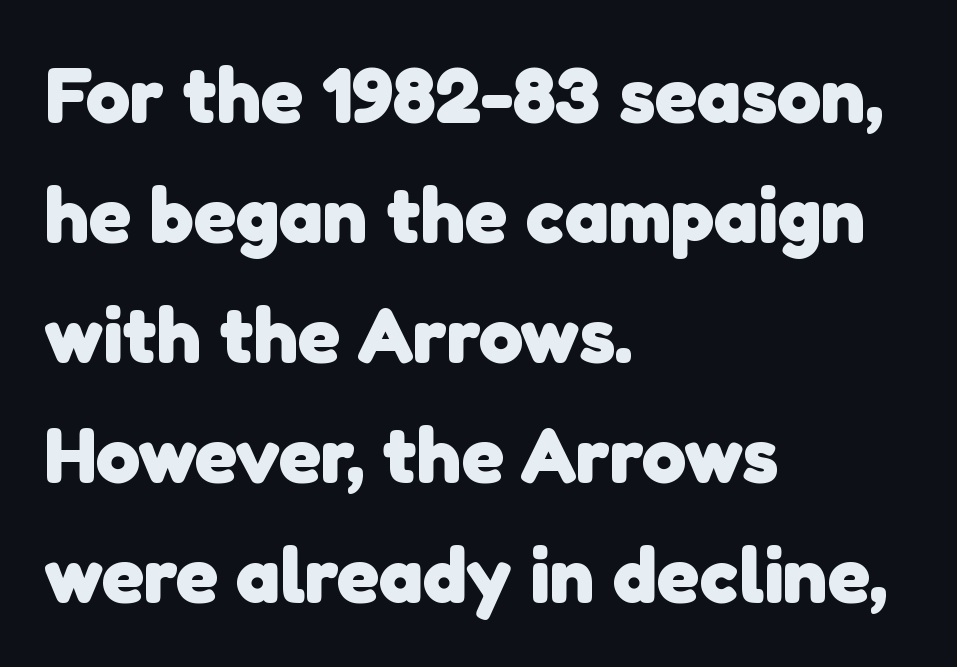
The letters advance in unequal steps, a hallmark of proportional type. Bare-footed words on every line. The typesetting leans heavy: a genuine bold. Each word holds together tightly as a unit, with standard inter-letter gaps. The compositor pushed each line to the left boundary.
